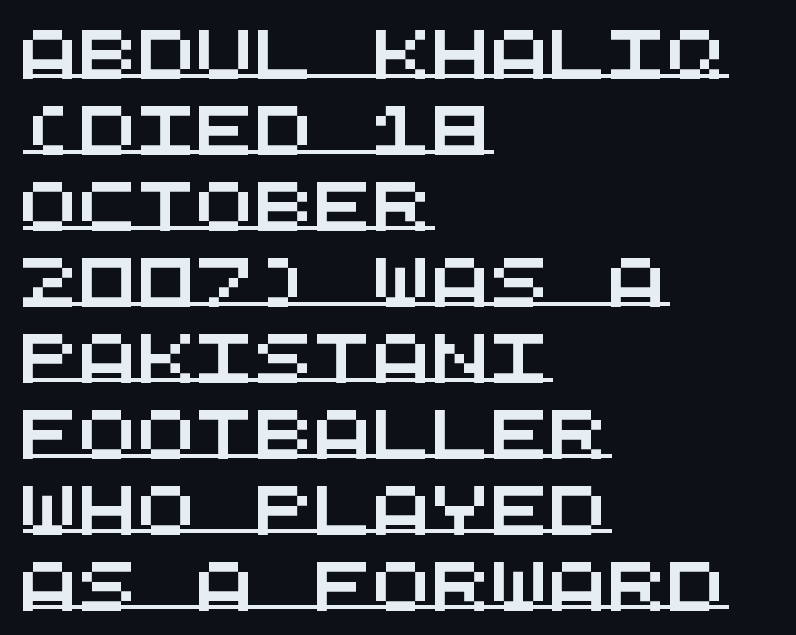
{"serif": "no", "width": "wide", "stroke_contrast": "medium", "x_height": "large", "monospaced": "yes", "underline": "yes", "align": "left", "line_spacing": "normal", "line_spacing_ratio": 1.55, "letter_spacing": "normal", "letter_spacing_em": 0.0, "glyph_px": 49}
